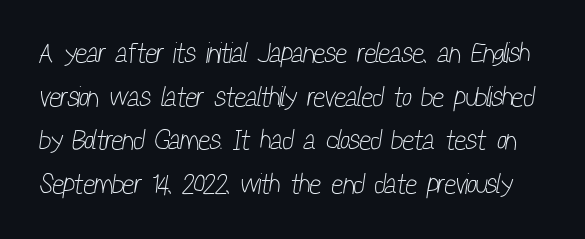
{"serif": "no", "bold": "no", "weight": "light", "width": "condensed", "stroke_contrast": "low", "x_height": "medium", "monospaced": "no", "underline": "no", "line_spacing": "normal", "line_spacing_ratio": 1.56, "letter_spacing": "normal", "letter_spacing_em": 0.0, "glyph_px": 28}
